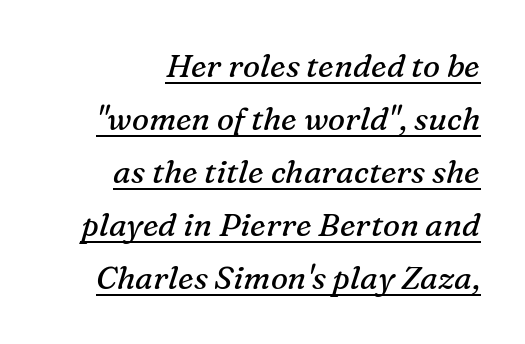
Q: Is the text bold? A: No.
Q: Is the text italic (slanted)? A: Yes, it leans right by about 16 degrees.
Q: Is the typeface a serif or a sans-serif typeface? A: Serif.
Q: Is the text underlined? A: Yes.
Q: How is the paragraph aligned? A: Right-aligned.
Q: Is the spacing between letters normal or unusually wide? A: Normal.
Q: Is the spacing between lines tight, normal or loose? A: Normal.
Q: Width (condensed, normal, or wide)? A: Normal.
Q: Stroke contrast? A: Medium.
Q: x-height? A: Medium.
Q: Monospaced? A: No.
